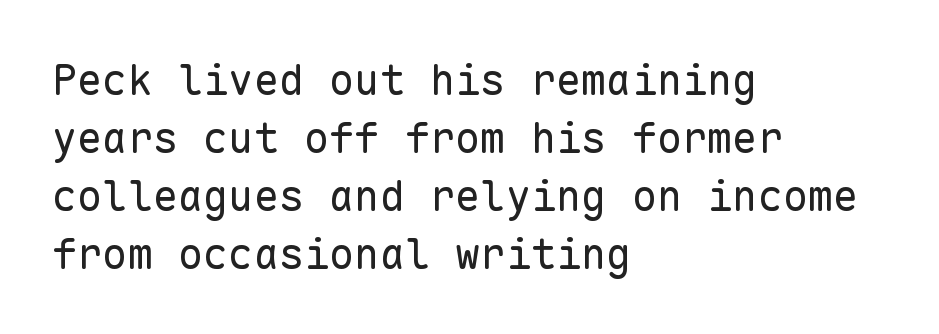
These lines are set flush left with a ragged right edge. The lettering stays uniformly vertical, giving the passage a roman look. Compared with typical paragraphs, the rows here are spaced about the same. These lines are rendered in a fixed-pitch font.
